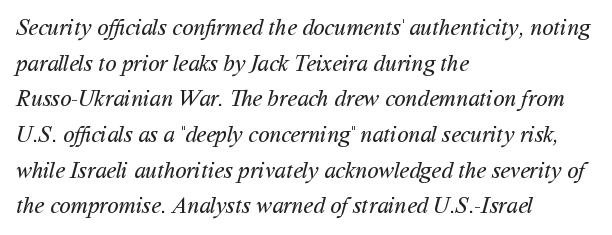
Which margin do the lines hug? The left one — the right edge is uneven. What stands out about the letter spacing? Nothing — it is the standard amount. One glance says typical: line gaps are just what's usual. Check under the words: just untouched page. Weight class: somewhere from thin through regular.
